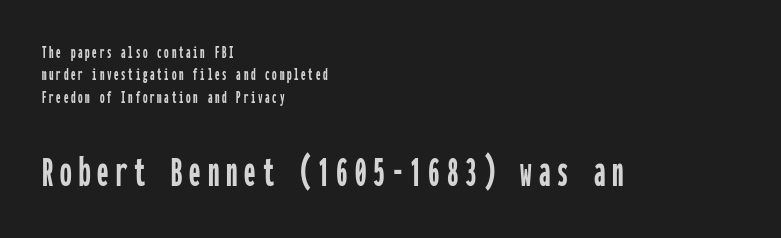
{"serif": "no", "italic": "no", "width": "condensed", "stroke_contrast": "low", "x_height": "medium", "monospaced": "yes", "underline": "no", "align": "left", "line_spacing": "normal", "line_spacing_ratio": 1.25, "larger_block": "second", "size_ratio": 2.56, "glyph_px": 46}
